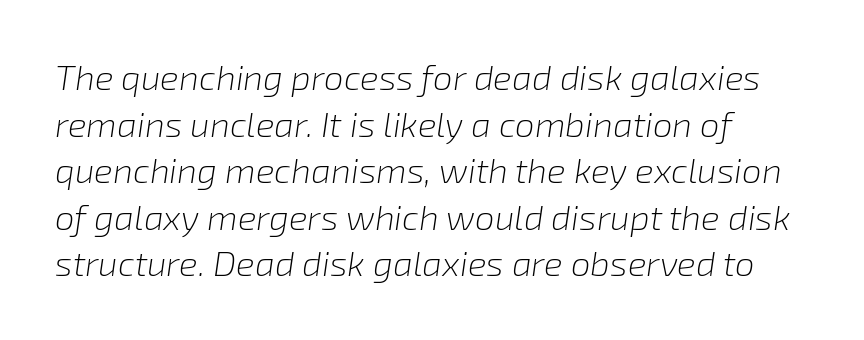
The image shows 35 px light type, italic (leaning right); set left-aligned, normal line spacing (1.33x), normal letter spacing, not underlined; low stroke contrast and a medium x-height.
